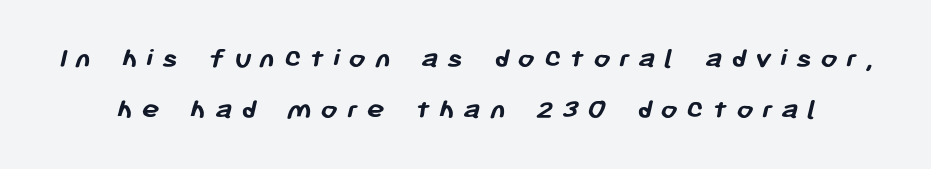
Q: Is the text bold? A: Yes.
Q: Is the typeface a serif or a sans-serif typeface? A: Sans-serif.
Q: Is the text underlined? A: No.
Q: Is the spacing between letters normal or unusually wide? A: Unusually wide.
Q: Is the spacing between lines tight, normal or loose? A: Normal.
Q: Width (condensed, normal, or wide)? A: Normal.
Q: Stroke contrast? A: Low.
Q: x-height? A: Medium.
Q: Monospaced? A: No.
